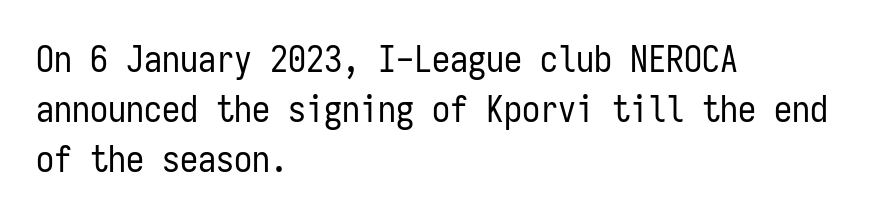
The face used here is rendered with its standard letterfit. This rendering employs a face without finishing strokes, i.e., a sans-serif. Fixed-width glyphs throughout — classic coding-font behaviour. Characters remain perfectly vertical along every line. The space between consecutive lines is moderate. Only glyphs here, with clear space below each row.
